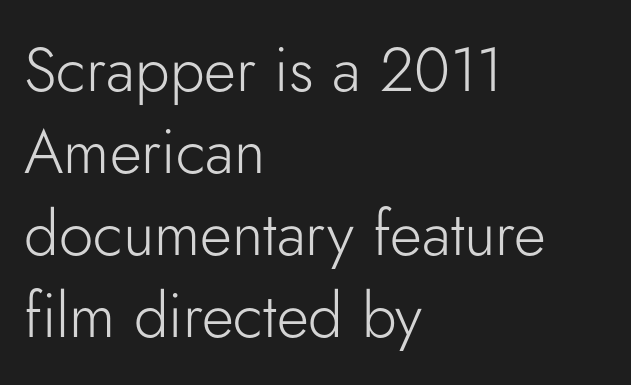
{"serif": "no", "italic": "no", "bold": "no", "weight": "light", "width": "normal", "stroke_contrast": "low", "x_height": "small", "monospaced": "no", "underline": "no", "align": "left", "line_spacing": "normal", "line_spacing_ratio": 1.32, "letter_spacing": "normal", "letter_spacing_em": 0.0, "glyph_px": 62}
